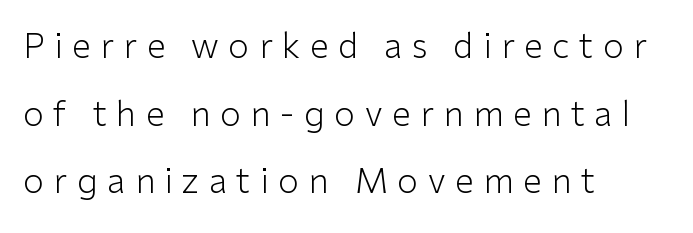
The image shows 34 px light sans-serif type, upright; set left-aligned, loose line spacing (1.99x), unusually wide letter spacing (+0.28 em), not underlined; low stroke contrast and a medium x-height.
